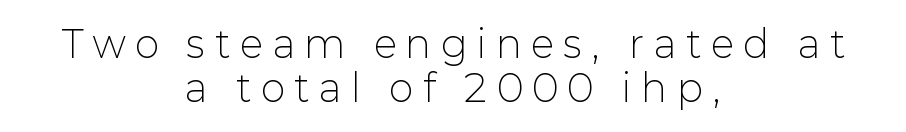
Display-style spreading of the glyphs; the letterfit is very open. The passage shown is typed in a proportional face where columns would drift. The cut favours lightness, reaching ordinary text weight at its darkest. Has an underline been added? It has not.
